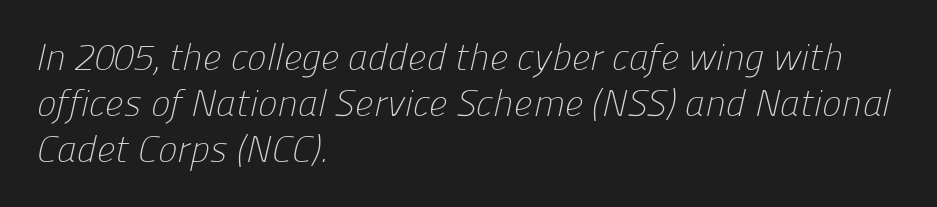
The image shows 37 px light sans-serif type; set left-aligned, normal line spacing (1.25x), normal letter spacing, not underlined; low stroke contrast and a medium x-height.
